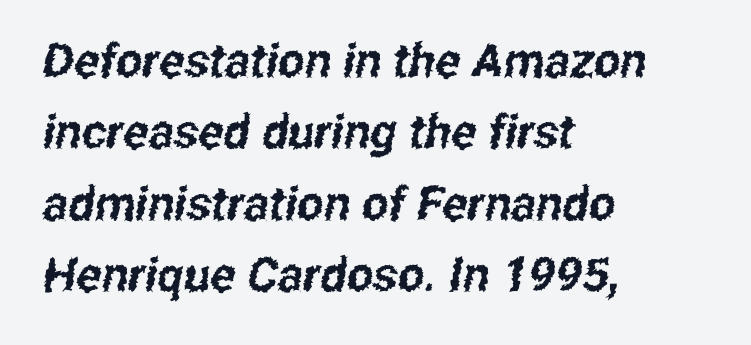
Inter-character spacing is left at the font's built-in metrics. The designer left line spacing at the default. You could not count columns in this text — the font is proportionally spaced. Letterform terminals end flat and unadorned throughout the passage.
